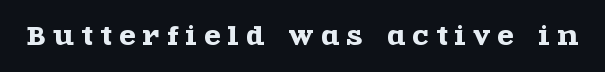
Honestly, the letter spacing is so wide it's the main thing you notice. It's the straight-up-and-down kind of type. This rendering features lettering with no underline.
